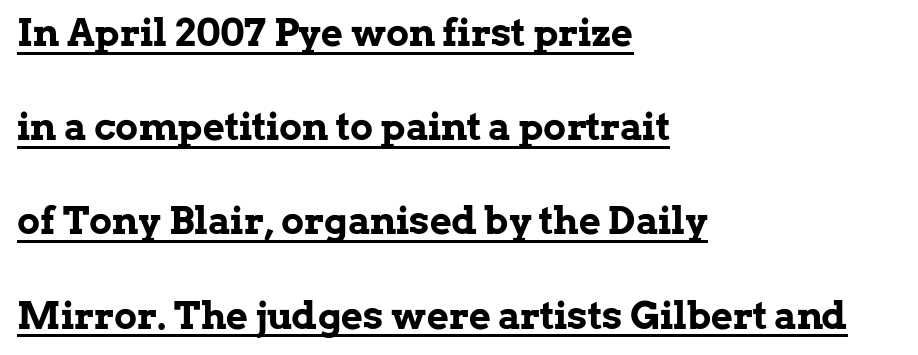
Q: Is the text bold? A: Yes.
Q: Is the text italic (slanted)? A: No, it is upright.
Q: Is the typeface a serif or a sans-serif typeface? A: Serif.
Q: Is the text underlined? A: Yes.
Q: How is the paragraph aligned? A: Left-aligned.
Q: Is the spacing between letters normal or unusually wide? A: Normal.
Q: Is the spacing between lines tight, normal or loose? A: Loose.
Q: Width (condensed, normal, or wide)? A: Normal.
Q: Stroke contrast? A: Low.
Q: x-height? A: Medium.
Q: Monospaced? A: No.
